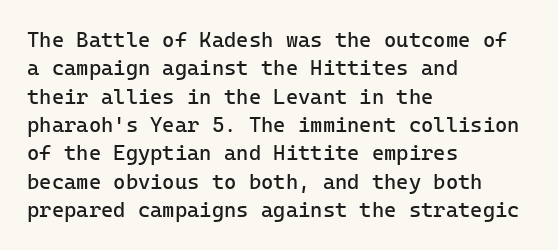
{"italic": "no", "bold": "no", "underline": "no", "align": "left", "line_spacing": "normal", "line_spacing_ratio": 1.35, "letter_spacing": "normal", "letter_spacing_em": 0.0, "glyph_px": 21}
